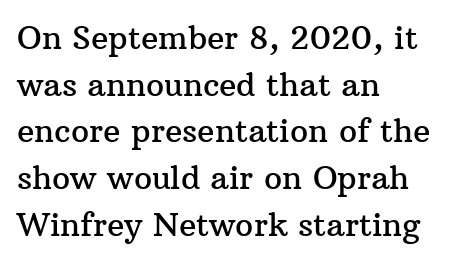
The image shows 32 px serif type, upright; set left-aligned, normal line spacing (1.46x), normal letter spacing, not underlined; medium stroke contrast and a medium x-height.
